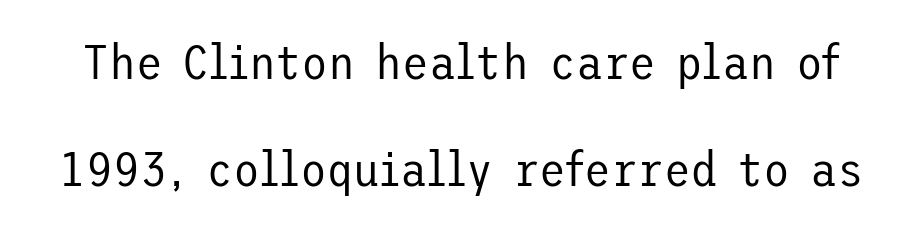
The image shows 49 px regular-weight sans-serif type, upright; set loose line spacing (2.19x), normal letter spacing, not underlined; low stroke contrast and a medium x-height.
